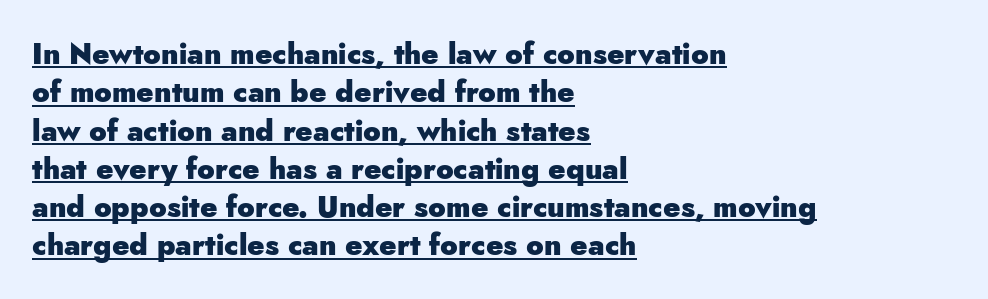
{"serif": "no", "italic": "no", "bold": "yes", "weight": "heavy", "width": "normal", "stroke_contrast": "low", "x_height": "small", "monospaced": "no", "underline": "yes", "align": "left", "line_spacing": "normal", "line_spacing_ratio": 1.32, "letter_spacing": "normal", "letter_spacing_em": 0.0, "glyph_px": 29}
